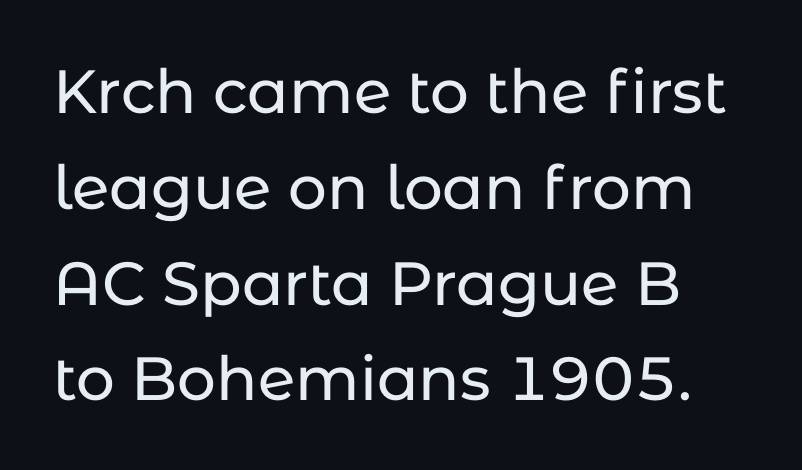
{"serif": "no", "italic": "no", "width": "normal", "stroke_contrast": "low", "x_height": "medium", "monospaced": "no", "underline": "no", "line_spacing": "normal", "line_spacing_ratio": 1.57, "letter_spacing": "normal", "letter_spacing_em": 0.0, "glyph_px": 61}
